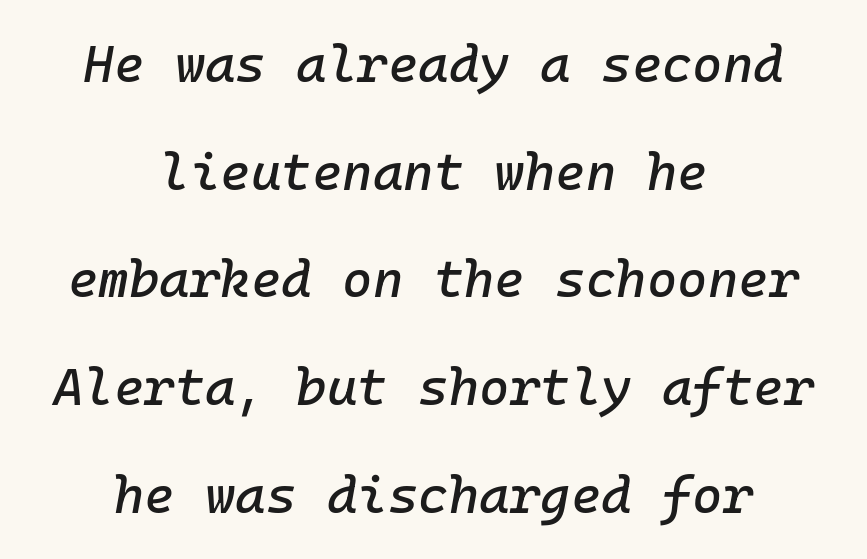
{"italic": "yes", "lean": "right", "slant_degrees": 10, "width": "normal", "stroke_contrast": "low", "x_height": "medium", "underline": "no", "align": "center", "line_spacing": "loose", "line_spacing_ratio": 2.07, "letter_spacing": "normal", "letter_spacing_em": 0.0, "glyph_px": 52}
